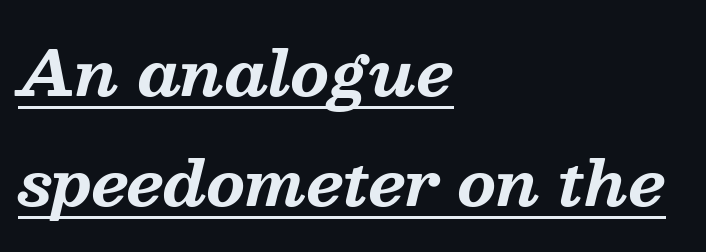
Do the characters align in a grid? No, the font is proportional. This rendering leaves character spacing at its baseline value. This sample carries an underscore along the baseline area. These lines are set flush left with a ragged right edge.
